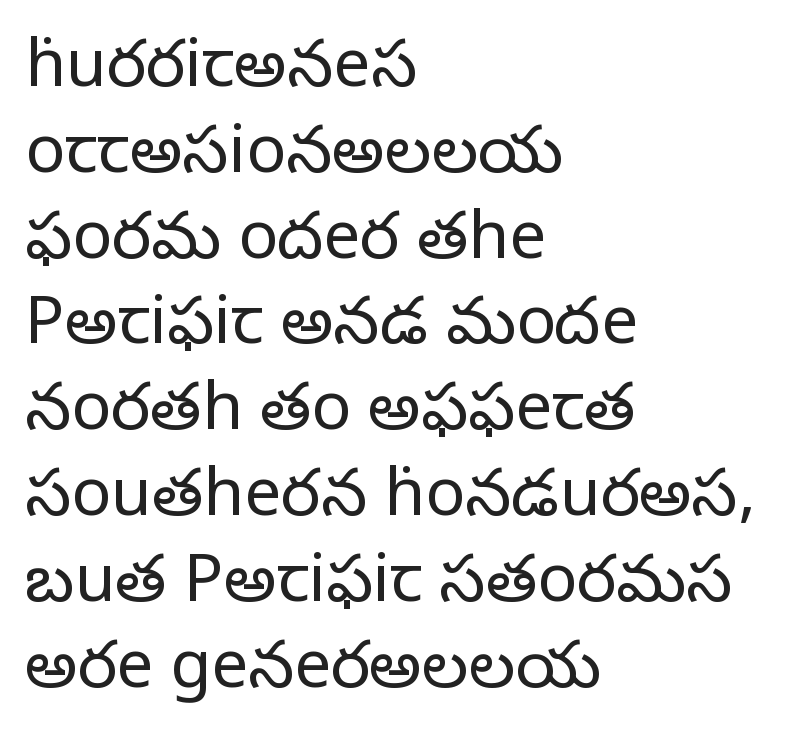
{"serif": "yes", "italic": "no", "bold": "no", "weight": "regular", "width": "normal", "stroke_contrast": "low", "x_height": "large", "monospaced": "no", "underline": "no", "align": "left", "line_spacing": "normal", "line_spacing_ratio": 1.3, "letter_spacing": "normal", "letter_spacing_em": 0.0, "glyph_px": 66}
